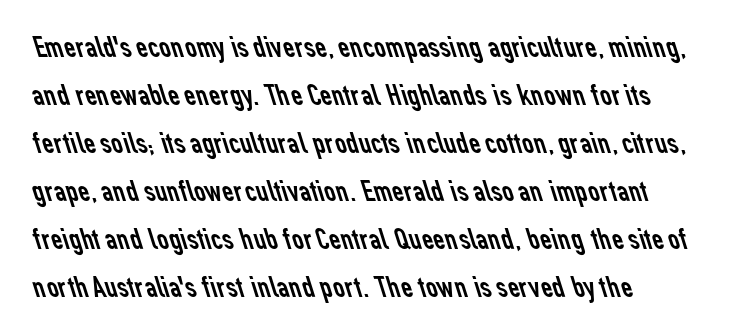
The image shows 32 px regular-weight sans-serif type; set normal line spacing (1.5x), normal letter spacing, not underlined; low stroke contrast and a medium x-height.
